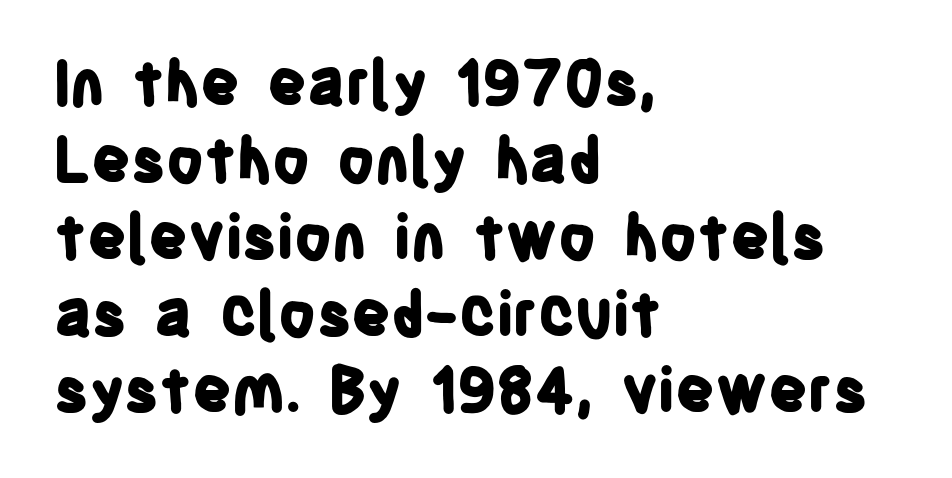
I'd call this a sans setting — the letters go barefoot. Proportional: the letters do not fall into vertical columns. This sample uses plain, unmodified letter spacing. A dark, heavy texture on the line: the type is bold. Line beginnings align vertically; line endings do not.
